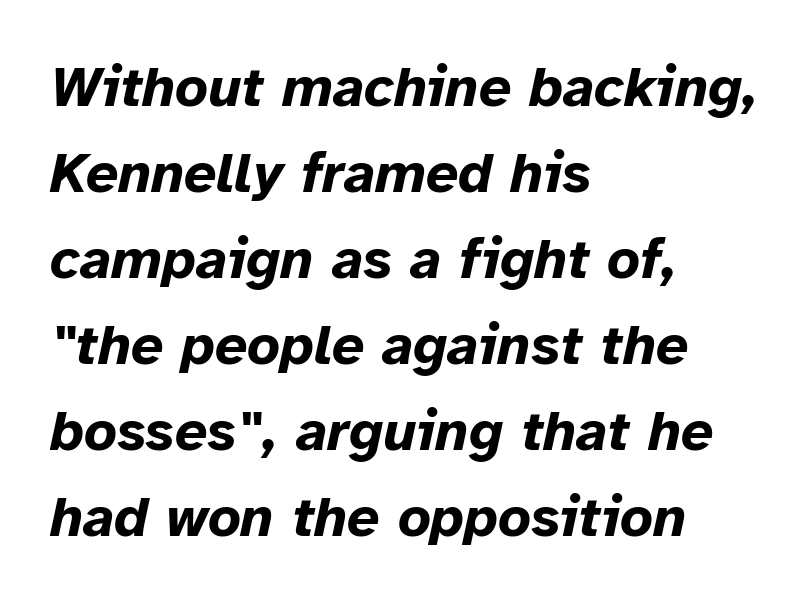
{"italic": "yes", "lean": "right", "slant_degrees": 12, "bold": "yes", "weight": "bold", "width": "normal", "stroke_contrast": "low", "x_height": "medium", "monospaced": "no", "underline": "no", "align": "left", "line_spacing": "normal", "line_spacing_ratio": 1.51, "letter_spacing": "normal", "letter_spacing_em": 0.0, "glyph_px": 57}
